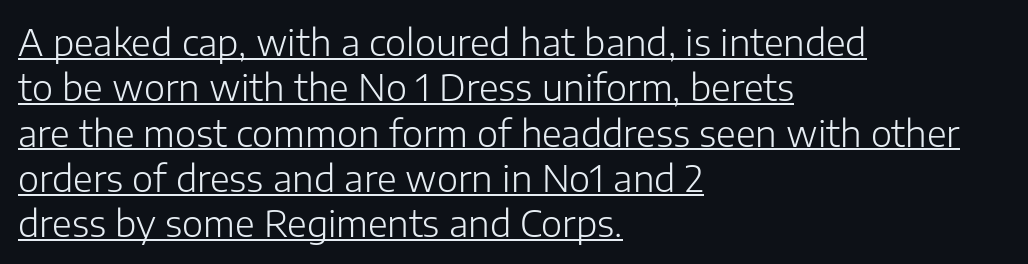
{"serif": "no", "italic": "no", "bold": "no", "weight": "light", "width": "normal", "stroke_contrast": "low", "x_height": "medium", "monospaced": "no", "underline": "yes", "align": "left", "line_spacing": "normal", "line_spacing_ratio": 1.26, "letter_spacing": "normal", "letter_spacing_em": 0.0, "glyph_px": 36}
